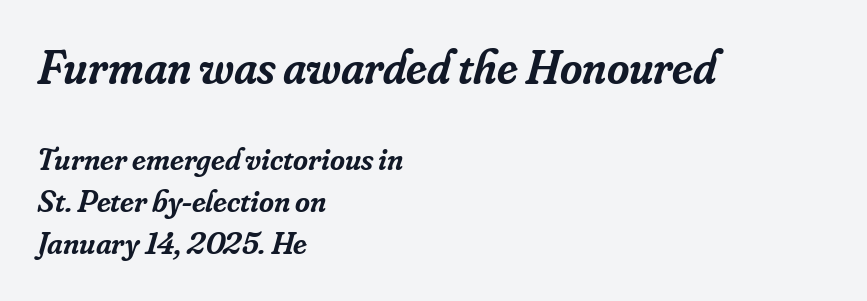
Leading: standard. In CSS terms this would be text-align: left. The letters advance in unequal steps, a hallmark of proportional type. Each word holds together tightly as a unit, with standard inter-letter gaps. Type without underlining. Which chunk is bigger? The first one — the top block dwarfs the bottom.
